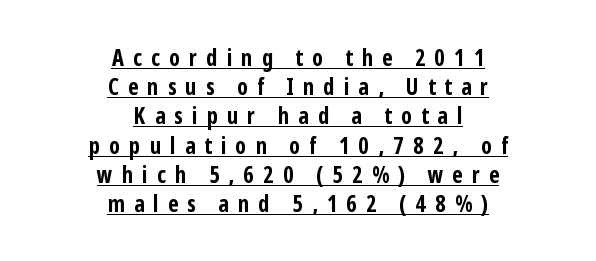
Inter-character spacing is expanded well beyond the font's built-in metrics. Caption: multi-line text, centered on the measure. Looks like someone drew a line under every word here. Summary of weight: heavy, a full bold. Line spacing here is normal. Nope, not italic — everything's standing straight.
